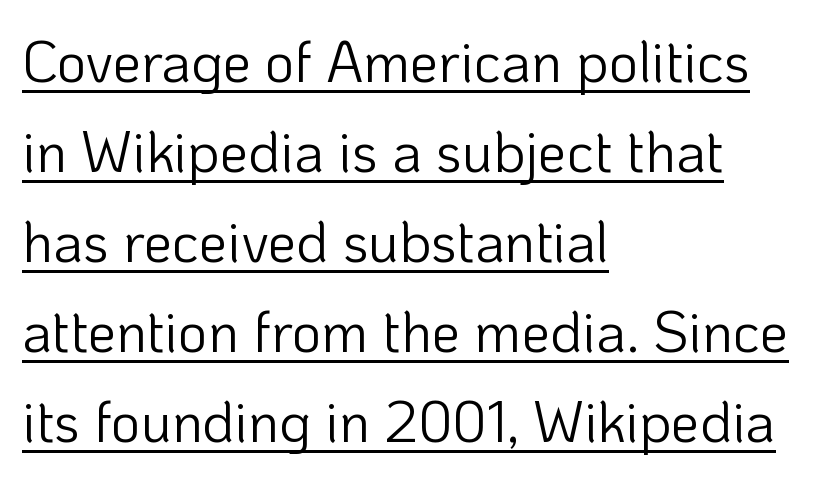
Q: Is the text bold? A: No.
Q: Is the text italic (slanted)? A: No, it is upright.
Q: Is the typeface a serif or a sans-serif typeface? A: Sans-serif.
Q: Is the text underlined? A: Yes.
Q: How is the paragraph aligned? A: Left-aligned.
Q: Is the spacing between letters normal or unusually wide? A: Normal.
Q: Is the spacing between lines tight, normal or loose? A: Normal.
Q: Width (condensed, normal, or wide)? A: Normal.
Q: Stroke contrast? A: Low.
Q: x-height? A: Medium.
Q: Monospaced? A: No.
